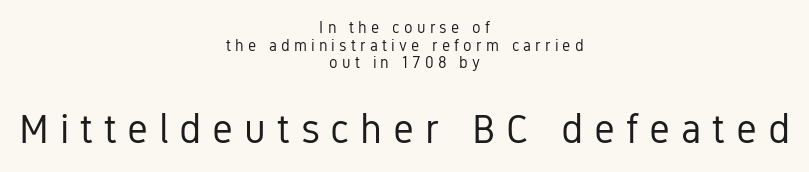
In terms of posture, this sample is upright. A light-to-regular cut is what we see here. The passage shown is typed in a proportional face where columns would drift. The line texture is sparse and dotted thanks to wide tracking. The typesetter chose a symmetrical, centered arrangement here. Successive baselines arrive quickly, one right under another.
